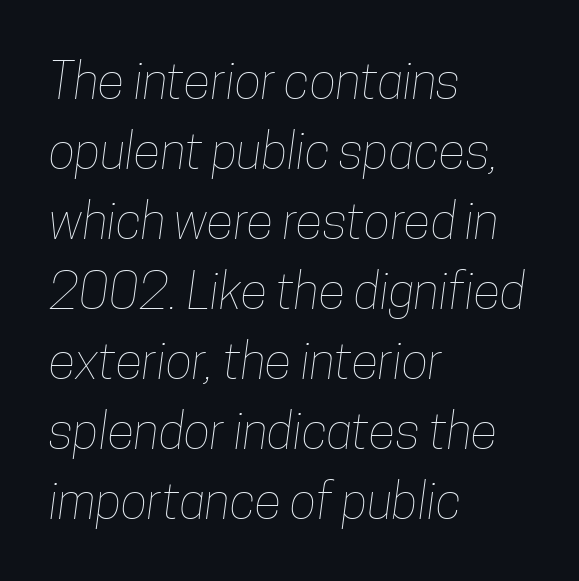
These lines are rendered in a variable-pitch font. The rendering anchors every line to the left-hand side. Has an underline been added? It has not. Short note: letters normally spaced. In terms of leading, this rendering sits right in the middle.
